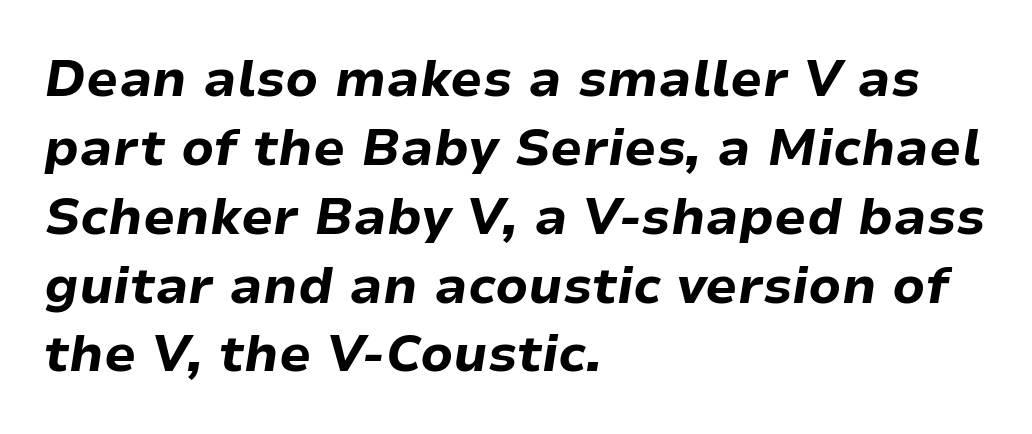
The image shows 51 px bold type, italic (leaning right); set left-aligned, normal line spacing (1.35x), normal letter spacing, not underlined; low stroke contrast and a medium x-height.
